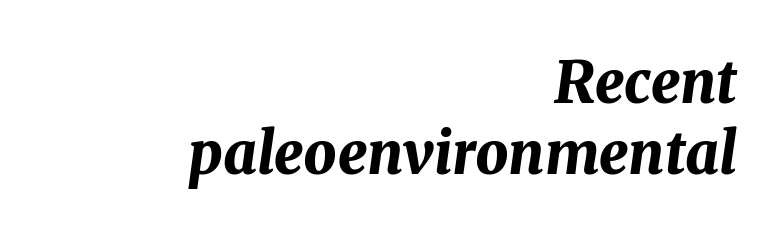
Q: Is the text bold? A: Yes.
Q: Is the text italic (slanted)? A: Yes, it leans right by about 8 degrees.
Q: Is the text underlined? A: No.
Q: How is the paragraph aligned? A: Right-aligned.
Q: Is the spacing between letters normal or unusually wide? A: Normal.
Q: Width (condensed, normal, or wide)? A: Normal.
Q: Stroke contrast? A: Medium.
Q: x-height? A: Medium.
Q: Monospaced? A: No.
